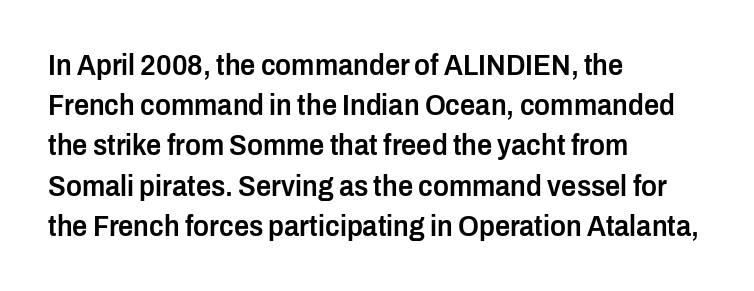
The image shows 30 px semibold, condensed sans-serif type, upright; set left-aligned, normal line spacing (1.34x), normal letter spacing, not underlined; low stroke contrast and a medium x-height.
